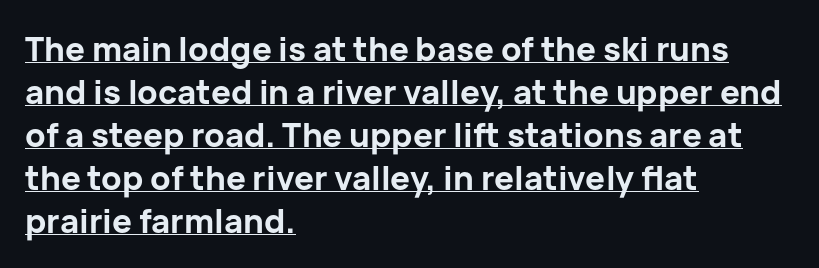
{"serif": "no", "italic": "no", "bold": "yes", "weight": "bold", "width": "normal", "stroke_contrast": "low", "x_height": "medium", "monospaced": "no", "underline": "yes", "align": "left", "line_spacing": "normal", "line_spacing_ratio": 1.3, "letter_spacing": "normal", "letter_spacing_em": 0.0, "glyph_px": 33}
